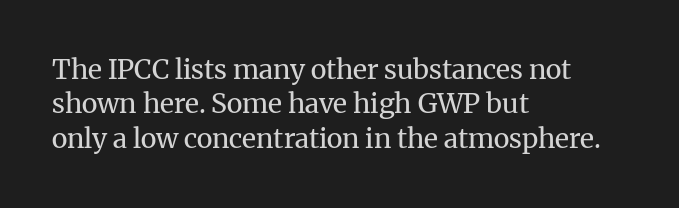
Q: Is the text bold? A: No.
Q: Is the text italic (slanted)? A: No, it is upright.
Q: Is the text underlined? A: No.
Q: How is the paragraph aligned? A: Left-aligned.
Q: Is the spacing between letters normal or unusually wide? A: Normal.
Q: Is the spacing between lines tight, normal or loose? A: Normal.
